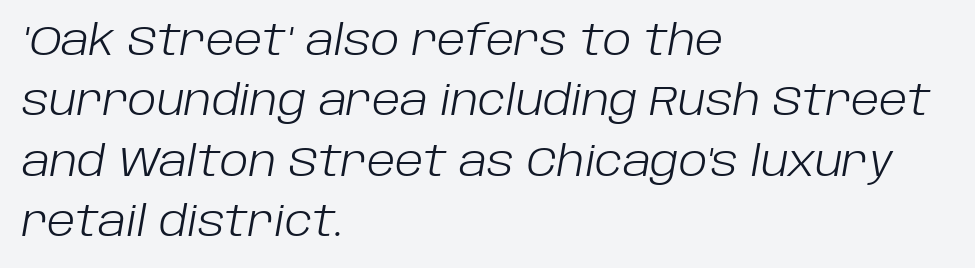
Observe the lean: these are italic letterforms. Leading: standard. A classic flush-left, rag-right setting is used for this passage. Vertical stems look standard width or narrower in stroke.
